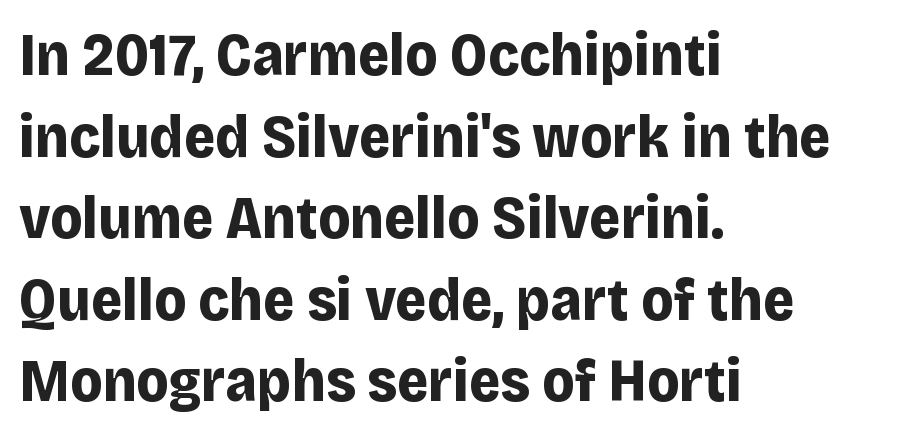
Q: Is the text bold? A: Yes.
Q: Is the text italic (slanted)? A: No, it is upright.
Q: Is the typeface a serif or a sans-serif typeface? A: Sans-serif.
Q: Is the text underlined? A: No.
Q: How is the paragraph aligned? A: Left-aligned.
Q: Is the spacing between letters normal or unusually wide? A: Normal.
Q: Is the spacing between lines tight, normal or loose? A: Normal.
Q: Width (condensed, normal, or wide)? A: Normal.
Q: Stroke contrast? A: Low.
Q: x-height? A: Large.
Q: Monospaced? A: No.
